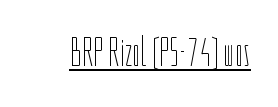
{"italic": "no", "bold": "no", "weight": "thin", "width": "condensed", "stroke_contrast": "low", "x_height": "medium", "monospaced": "no", "underline": "yes", "letter_spacing": "normal", "letter_spacing_em": 0.0, "glyph_px": 42}
